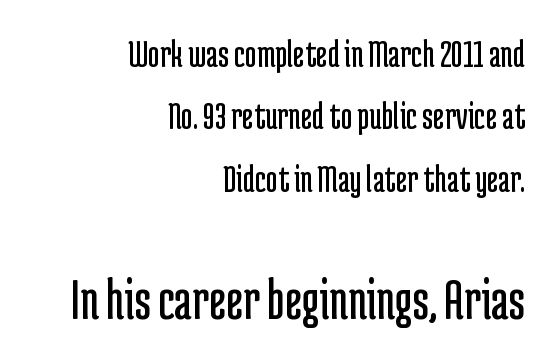
This reads as an unemphasized weight, regular at the heaviest. In terms of leading, this rendering sits right in the middle. Classification — sans serif. All the whitespace from short lines collects on the left.
